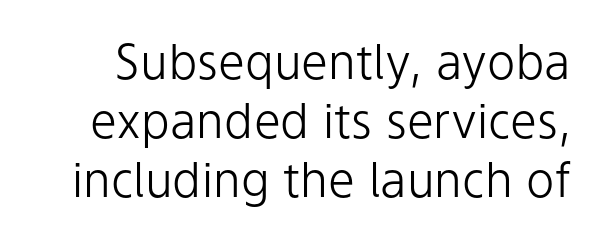
{"serif": "no", "italic": "no", "bold": "no", "weight": "light", "width": "normal", "stroke_contrast": "low", "x_height": "medium", "monospaced": "no", "underline": "no", "line_spacing_ratio": 1.23, "letter_spacing": "normal", "letter_spacing_em": 0.0, "glyph_px": 48}
